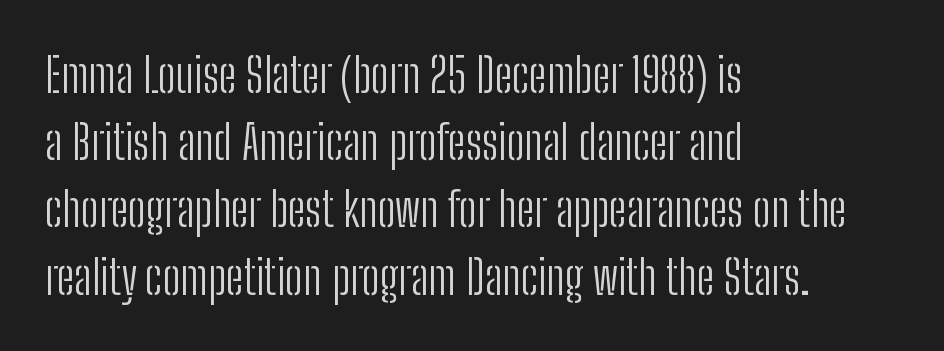
Q: Is the text bold? A: No.
Q: Is the text italic (slanted)? A: No, it is upright.
Q: Is the typeface a serif or a sans-serif typeface? A: Sans-serif.
Q: Is the text underlined? A: No.
Q: How is the paragraph aligned? A: Left-aligned.
Q: Is the spacing between letters normal or unusually wide? A: Normal.
Q: Is the spacing between lines tight, normal or loose? A: Normal.
Q: Width (condensed, normal, or wide)? A: Condensed.
Q: Stroke contrast? A: Low.
Q: x-height? A: Medium.
Q: Monospaced? A: No.
